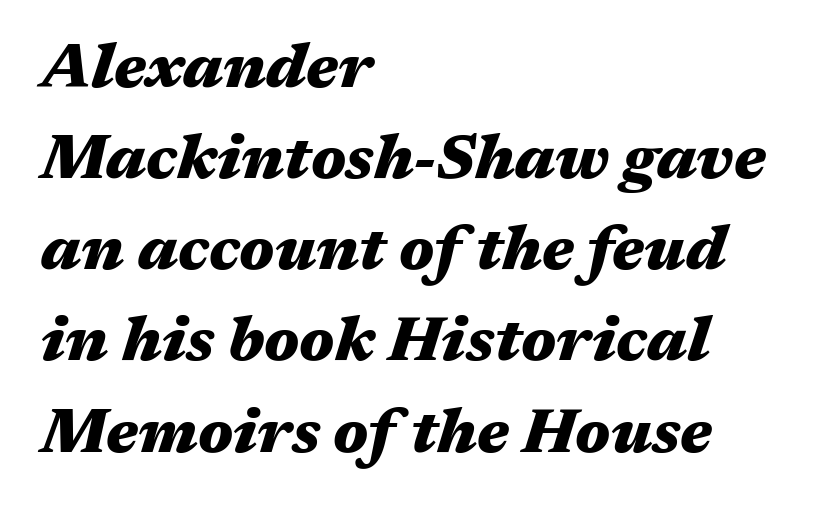
Q: Is the text bold? A: Yes.
Q: Is the text italic (slanted)? A: Yes, it leans right by about 17 degrees.
Q: Is the text underlined? A: No.
Q: How is the paragraph aligned? A: Left-aligned.
Q: Is the spacing between letters normal or unusually wide? A: Normal.
Q: Is the spacing between lines tight, normal or loose? A: Normal.
Q: Width (condensed, normal, or wide)? A: Wide.
Q: Stroke contrast? A: Medium.
Q: x-height? A: Medium.
Q: Monospaced? A: No.
